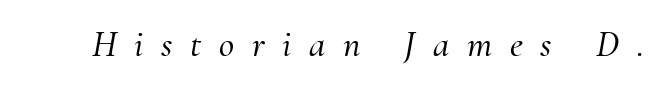
The image shows 37 px serif type, italic (leaning right); set unusually wide letter spacing (+0.48 em), not underlined; medium stroke contrast and a small x-height.
